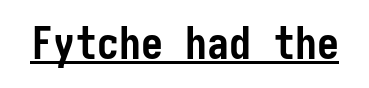
{"serif": "no", "italic": "no", "bold": "yes", "weight": "semibold", "width": "condensed", "stroke_contrast": "low", "x_height": "medium", "underline": "yes", "letter_spacing": "normal", "letter_spacing_em": 0.0, "glyph_px": 44}
